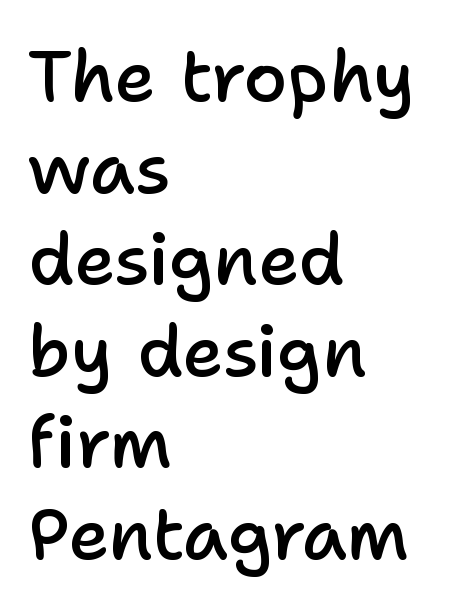
The letters are semibold — heavier than regular but short of a full bold. Do the characters align in a grid? No, the font is proportional. No italicization has been applied; the sample stays upright. Note: no serifs on the glyphs. Caption: multi-line text, flush left, ragged right. Check under the words: just untouched page.
